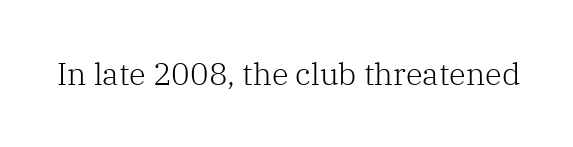
{"serif": "yes", "italic": "no", "bold": "no", "weight": "light", "width": "normal", "stroke_contrast": "low", "x_height": "medium", "monospaced": "no", "underline": "no", "letter_spacing": "normal", "letter_spacing_em": 0.0, "glyph_px": 31}
